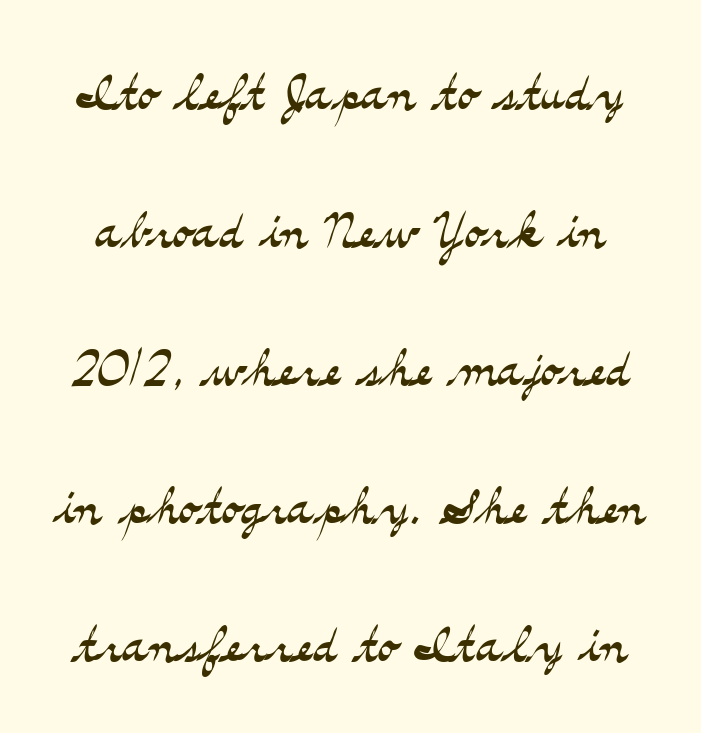
Clear beneath every line of the passage. No extra tracking has been applied to these lines. Think of a printed novel: that variable character pitch is what you see here. Think standard paragraph weight, or any step lighter than that. Typographically, this falls in the serif category.
